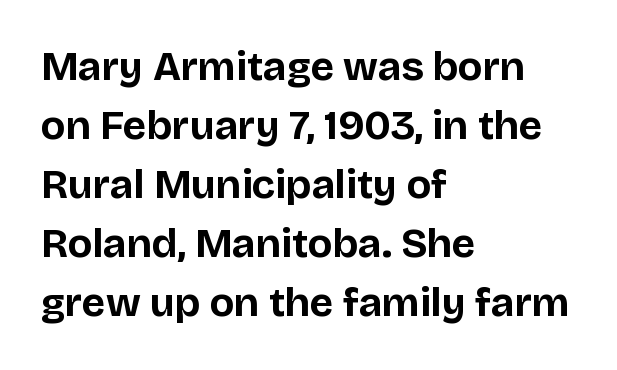
Q: Is the text bold? A: Yes.
Q: Is the text italic (slanted)? A: No, it is upright.
Q: Is the typeface a serif or a sans-serif typeface? A: Sans-serif.
Q: Is the text underlined? A: No.
Q: How is the paragraph aligned? A: Left-aligned.
Q: Is the spacing between letters normal or unusually wide? A: Normal.
Q: Is the spacing between lines tight, normal or loose? A: Normal.
Q: Width (condensed, normal, or wide)? A: Normal.
Q: Stroke contrast? A: Low.
Q: x-height? A: Large.
Q: Monospaced? A: No.
